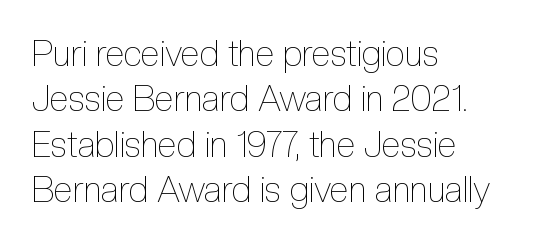
Q: Is the text bold? A: No.
Q: Is the text italic (slanted)? A: No, it is upright.
Q: Is the text underlined? A: No.
Q: How is the paragraph aligned? A: Left-aligned.
Q: Is the spacing between letters normal or unusually wide? A: Normal.
Q: Is the spacing between lines tight, normal or loose? A: Normal.
Q: Width (condensed, normal, or wide)? A: Condensed.
Q: x-height? A: Medium.
Q: Monospaced? A: No.
